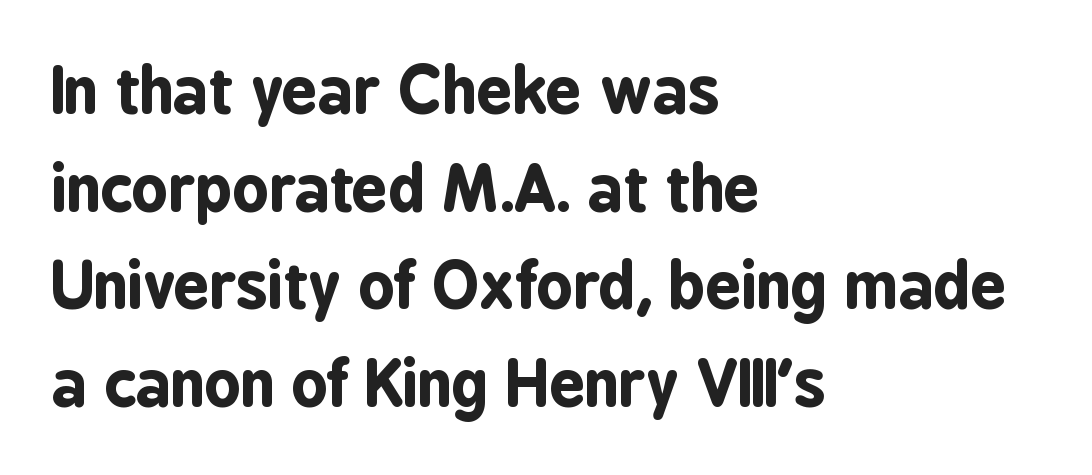
Q: Is the text bold? A: Yes.
Q: Is the text italic (slanted)? A: No, it is upright.
Q: Is the typeface a serif or a sans-serif typeface? A: Sans-serif.
Q: Is the text underlined? A: No.
Q: How is the paragraph aligned? A: Left-aligned.
Q: Is the spacing between letters normal or unusually wide? A: Normal.
Q: Is the spacing between lines tight, normal or loose? A: Normal.
Q: Width (condensed, normal, or wide)? A: Condensed.
Q: Stroke contrast? A: Low.
Q: x-height? A: Medium.
Q: Monospaced? A: No.
